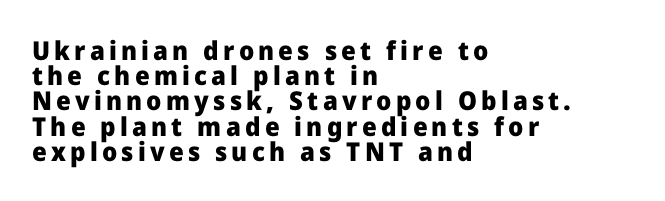
Short and long lines alike share a common starting point at left. Is there any slant? The stems are plumb. The designer dialed line spacing down below the default. Heft: maximum for text — a bold. No word sits above an underline.
